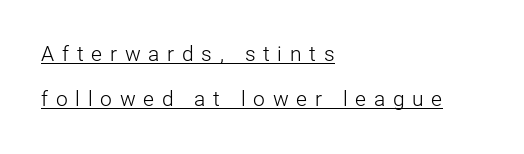
Weight: in the light-to-regular range. All the whitespace from short lines collects on the right. Tracking here is generous; glyphs stand well apart from one another. A baseline rule has been typeset under these characters. Every stem runs plumb, perpendicular to the baseline.
